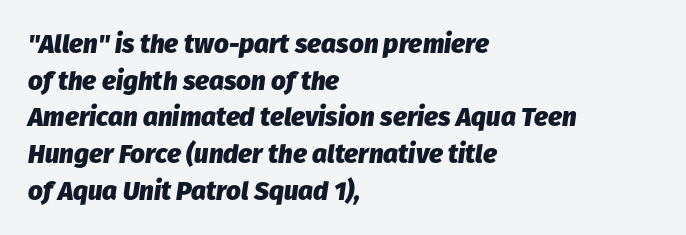
Q: Is the text bold? A: Yes.
Q: Is the text italic (slanted)? A: Yes, it leans right by about 8 degrees.
Q: Is the text underlined? A: No.
Q: How is the paragraph aligned? A: Left-aligned.
Q: Is the spacing between letters normal or unusually wide? A: Normal.
Q: Is the spacing between lines tight, normal or loose? A: Normal.
